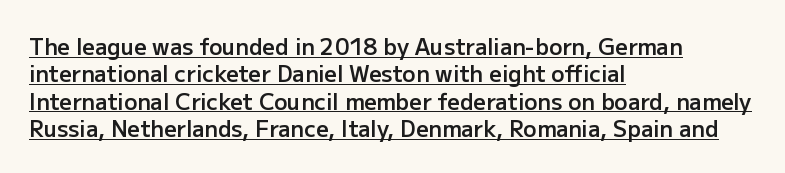
{"italic": "no", "bold": "semi", "underline": "yes", "align": "left", "line_spacing_ratio": 1.24, "letter_spacing": "normal", "letter_spacing_em": 0.0, "glyph_px": 22}
